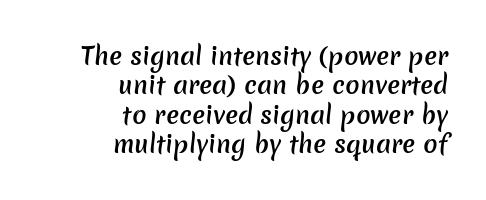
The image shows 24 px text type; set right-aligned, line spacing 1.22x, normal letter spacing, not underlined.
